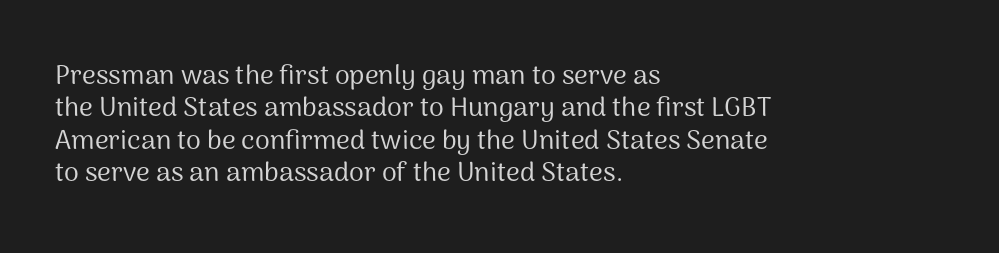
Q: Is the text bold? A: No.
Q: Is the text italic (slanted)? A: No, it is upright.
Q: Is the text underlined? A: No.
Q: How is the paragraph aligned? A: Left-aligned.
Q: Is the spacing between letters normal or unusually wide? A: Normal.
